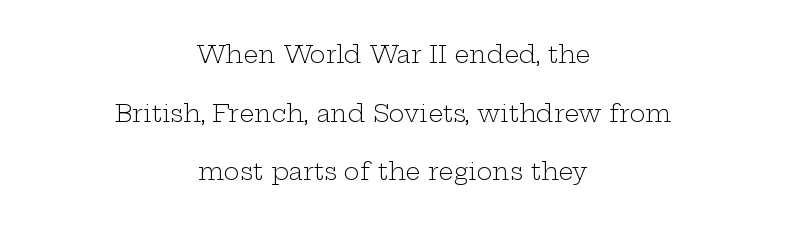
The image shows 24 px text type, upright; set centered, loose line spacing (2.44x), normal letter spacing, not underlined.
